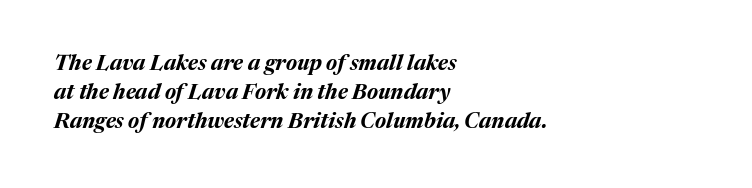
{"italic": "yes", "lean": "right", "slant_degrees": 17, "bold": "yes", "underline": "no", "align": "left", "line_spacing": "normal", "line_spacing_ratio": 1.37, "letter_spacing": "normal", "letter_spacing_em": 0.0, "glyph_px": 21}
